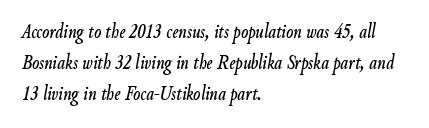
The line-height multiplier appears to be the usual default. Default kerning and tracking; the words read as compact shapes. Rule under the text: the space is simply empty. Compared with ordinary roman type, these characters are visibly tilted.
